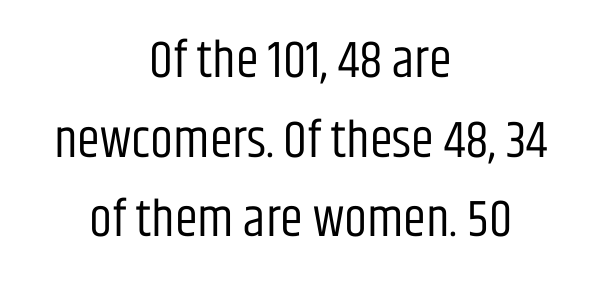
Q: Is the text bold? A: No.
Q: Is the text italic (slanted)? A: No, it is upright.
Q: Is the typeface a serif or a sans-serif typeface? A: Sans-serif.
Q: Is the text underlined? A: No.
Q: How is the paragraph aligned? A: Centered.
Q: Is the spacing between letters normal or unusually wide? A: Normal.
Q: Is the spacing between lines tight, normal or loose? A: Normal.
Q: Width (condensed, normal, or wide)? A: Condensed.
Q: Stroke contrast? A: Low.
Q: x-height? A: Large.
Q: Monospaced? A: No.
